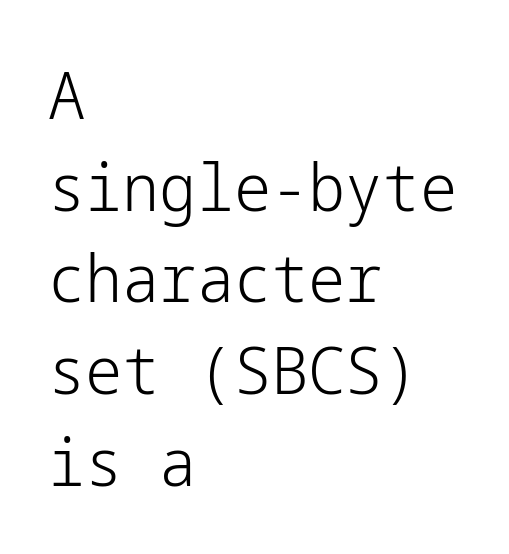
The image shows 66 px light sans-serif type, upright; set left-aligned, normal line spacing (1.39x), normal letter spacing, not underlined; low stroke contrast and a medium x-height.
